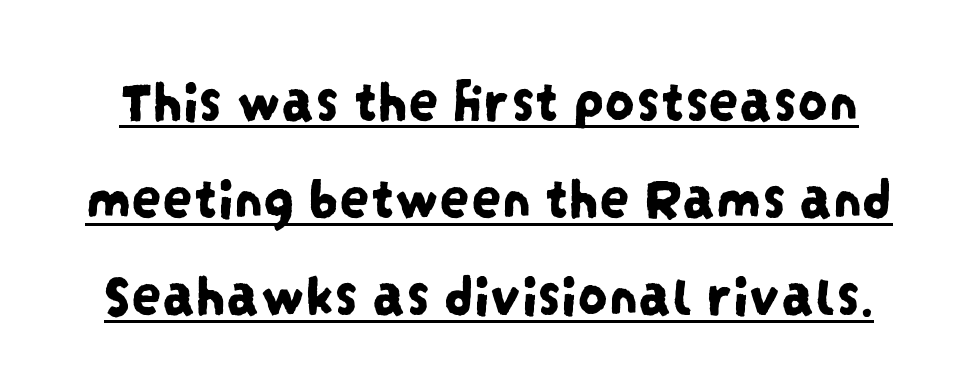
The image shows 60 px condensed sans-serif type; set normal line spacing (1.62x), normal letter spacing, underlined; low stroke contrast and a large x-height.
